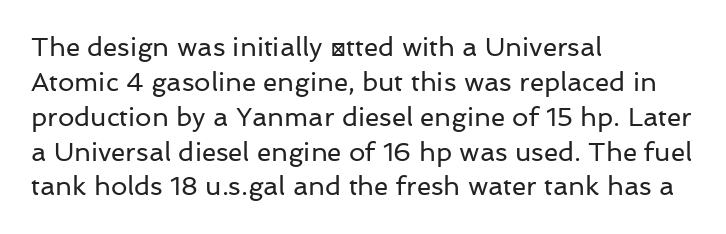
The image shows 26 px text type, upright; set left-aligned, normal line spacing (1.34x), normal letter spacing, not underlined.
